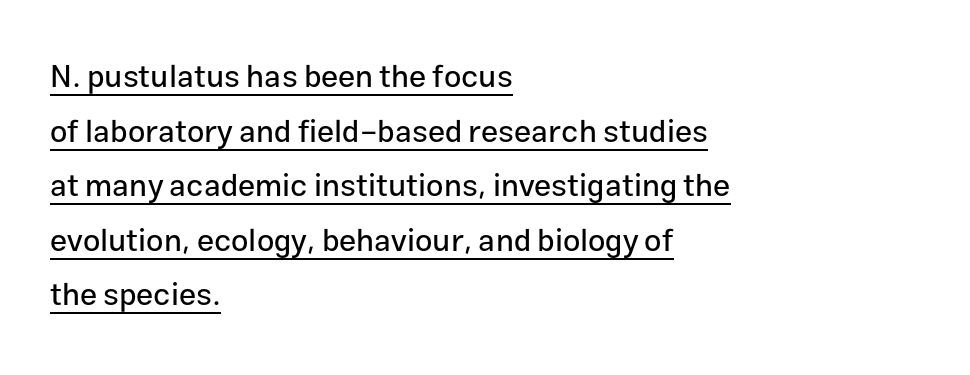
Q: Is the text italic (slanted)? A: No, it is upright.
Q: Is the typeface a serif or a sans-serif typeface? A: Sans-serif.
Q: Is the text underlined? A: Yes.
Q: How is the paragraph aligned? A: Left-aligned.
Q: Is the spacing between letters normal or unusually wide? A: Normal.
Q: Width (condensed, normal, or wide)? A: Normal.
Q: Stroke contrast? A: Low.
Q: x-height? A: Medium.
Q: Monospaced? A: No.
